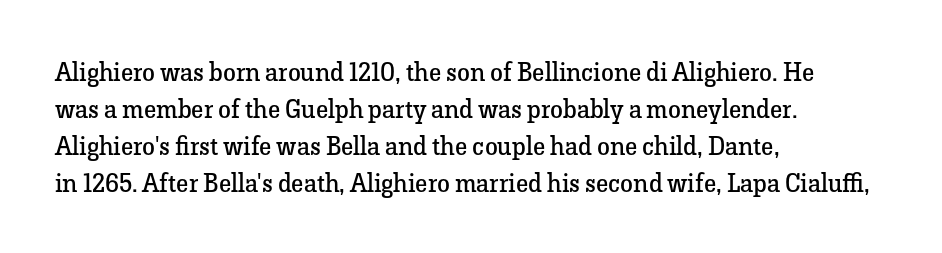
The image shows 26 px text type, upright; set left-aligned, normal line spacing (1.42x), normal letter spacing, not underlined.
